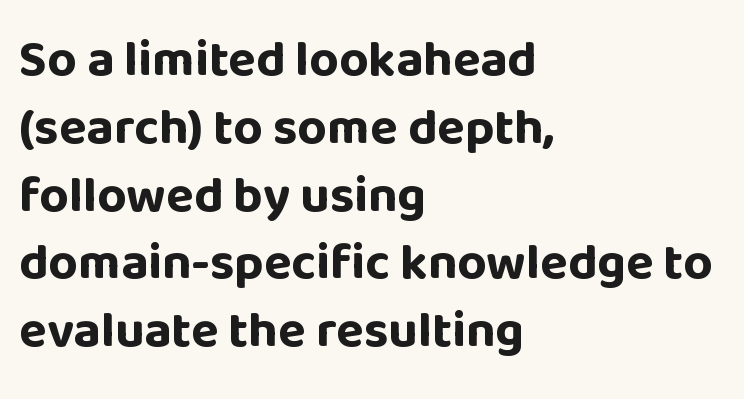
{"serif": "no", "italic": "no", "bold": "yes", "weight": "bold", "width": "normal", "stroke_contrast": "low", "x_height": "large", "monospaced": "no", "underline": "no", "align": "left", "line_spacing": "normal", "line_spacing_ratio": 1.33, "letter_spacing": "normal", "letter_spacing_em": 0.0, "glyph_px": 51}
